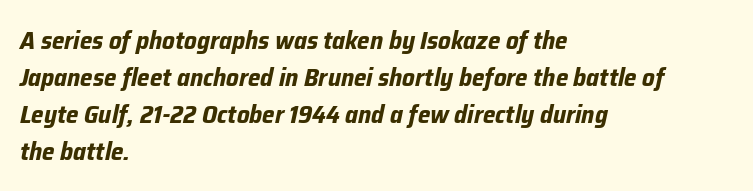
{"italic": "yes", "lean": "right", "slant_degrees": 12, "bold": "yes", "underline": "no", "align": "left", "line_spacing": "normal", "line_spacing_ratio": 1.48, "letter_spacing": "normal", "letter_spacing_em": 0.0, "glyph_px": 25}
